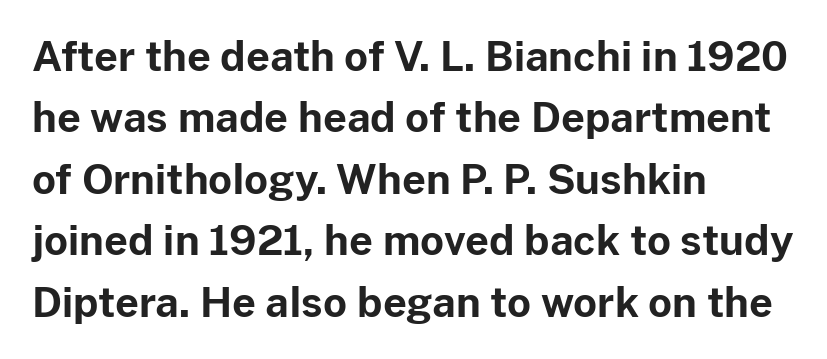
The image shows 41 px bold sans-serif type, upright; set left-aligned, normal line spacing (1.5x), normal letter spacing, not underlined; low stroke contrast and a medium x-height.
